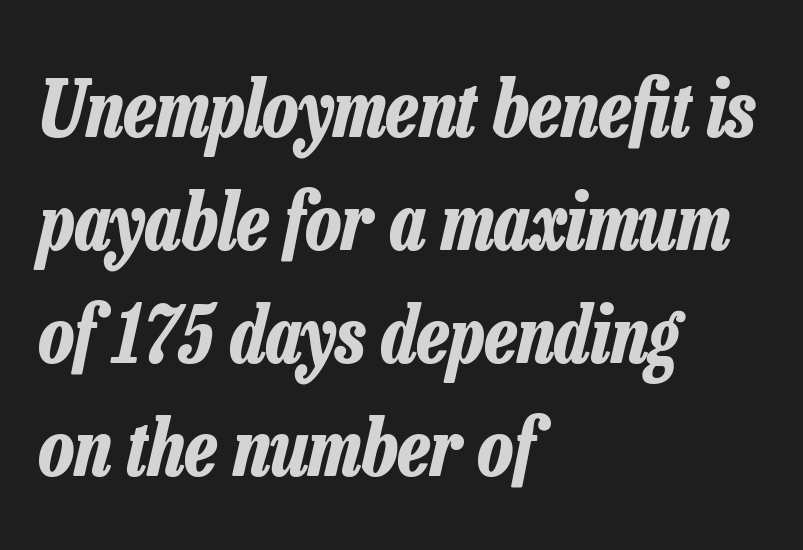
{"italic": "yes", "lean": "right", "slant_degrees": 13, "bold": "yes", "weight": "bold", "width": "condensed", "stroke_contrast": "low", "x_height": "medium", "monospaced": "no", "underline": "no", "align": "left", "line_spacing": "normal", "line_spacing_ratio": 1.45, "letter_spacing": "normal", "letter_spacing_em": 0.0, "glyph_px": 78}
